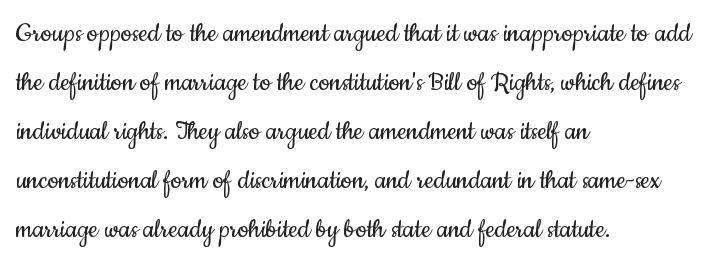
The image shows 31 px regular-weight, condensed sans-serif type; set left-aligned, normal line spacing (1.58x), normal letter spacing, not underlined; low stroke contrast and a small x-height.
